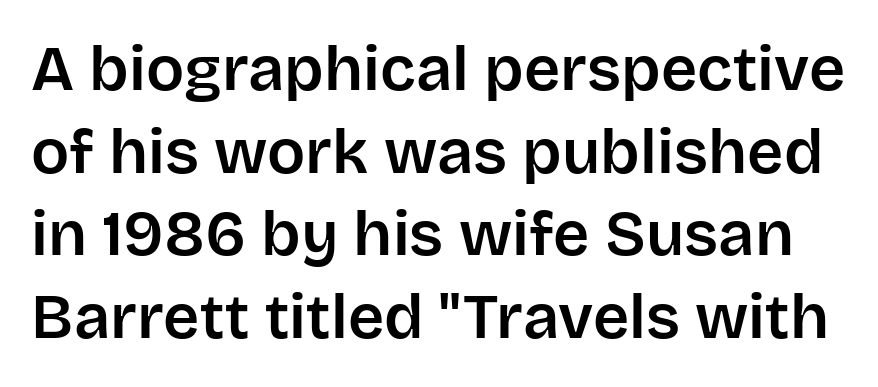
The block of text has a typical density, with ordinary space between rows. This rendering features lettering with no underline. Nope, no serifs anywhere on these letters. Looks like regular typesetting: each glyph gets only the width it needs. Letter spacing: default.
